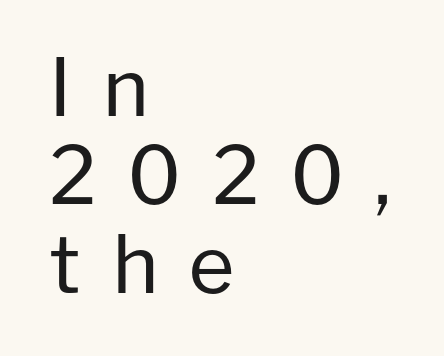
{"serif": "no", "italic": "no", "bold": "no", "weight": "regular", "width": "normal", "stroke_contrast": "low", "x_height": "medium", "monospaced": "no", "underline": "no", "align": "left", "line_spacing": "tight", "line_spacing_ratio": 1.12, "letter_spacing": "wide", "letter_spacing_em": 0.38, "glyph_px": 79}
